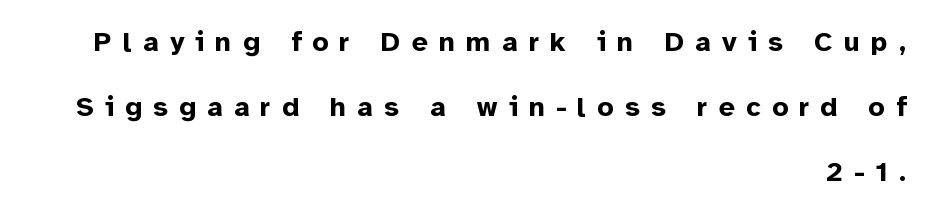
Has an underline been added? It has not. Unlike italic type, these characters show no tilt at all. A typesetter would call this proportional, since set widths differ per character. Note: no serifs on the glyphs. How would I describe the line gaps? Wide and relaxed.
